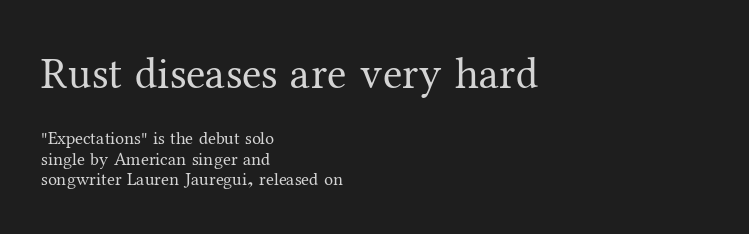
{"serif": "yes", "italic": "no", "bold": "no", "weight": "regular", "width": "normal", "stroke_contrast": "medium", "x_height": "medium", "monospaced": "no", "underline": "no", "align": "left", "line_spacing": "tight", "line_spacing_ratio": 1.12, "letter_spacing": "normal", "letter_spacing_em": 0.0, "larger_block": "first", "size_ratio": 2.44, "glyph_px": 44}
